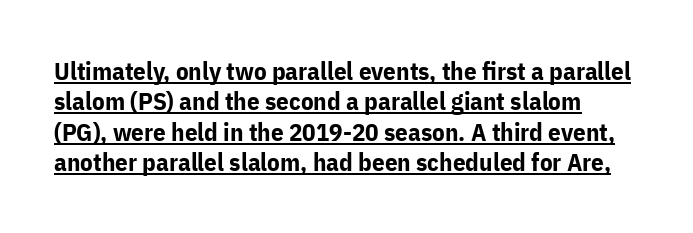
{"italic": "no", "bold": "yes", "underline": "yes", "line_spacing_ratio": 1.22, "letter_spacing": "normal", "letter_spacing_em": 0.0, "glyph_px": 25}
